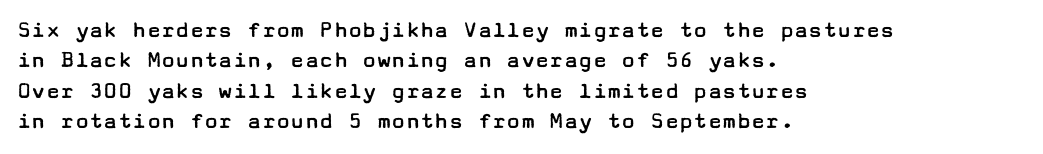
{"italic": "no", "bold": "no", "underline": "no", "align": "left", "line_spacing": "normal", "line_spacing_ratio": 1.27, "letter_spacing": "normal", "letter_spacing_em": 0.0, "glyph_px": 24}
